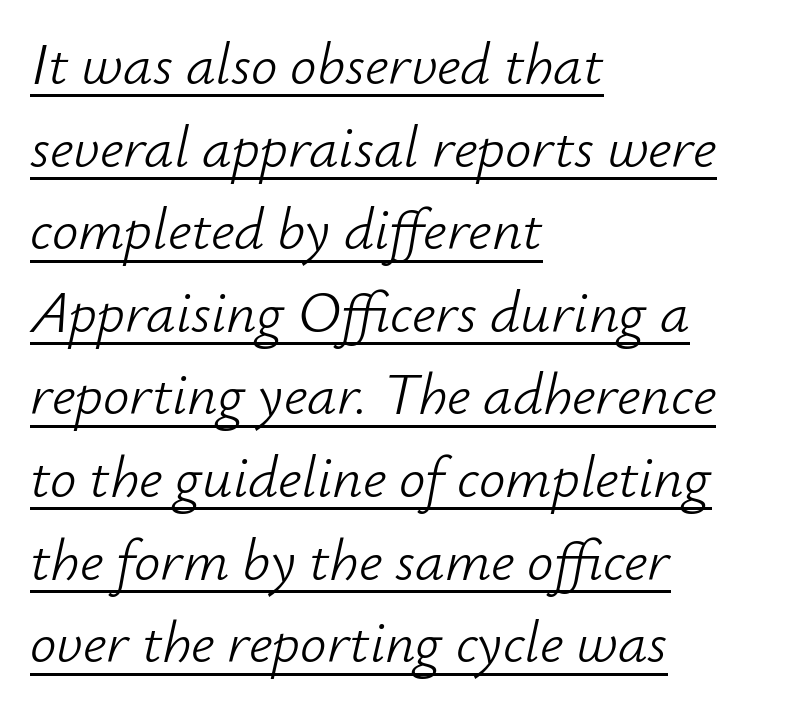
Q: Is the text bold? A: No.
Q: Is the text italic (slanted)? A: Yes, it leans right by about 12 degrees.
Q: Is the text underlined? A: Yes.
Q: How is the paragraph aligned? A: Left-aligned.
Q: Is the spacing between letters normal or unusually wide? A: Normal.
Q: Is the spacing between lines tight, normal or loose? A: Normal.
Q: Width (condensed, normal, or wide)? A: Normal.
Q: Stroke contrast? A: Low.
Q: x-height? A: Small.
Q: Monospaced? A: No.
